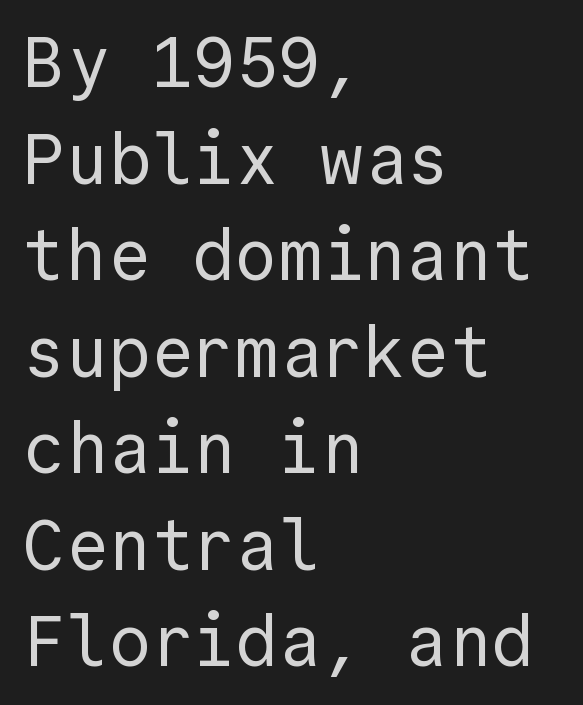
{"serif": "no", "italic": "no", "bold": "no", "weight": "regular", "width": "normal", "x_height": "medium", "monospaced": "yes", "underline": "no", "align": "left", "line_spacing": "normal", "line_spacing_ratio": 1.36, "letter_spacing": "normal", "letter_spacing_em": 0.0, "glyph_px": 71}
